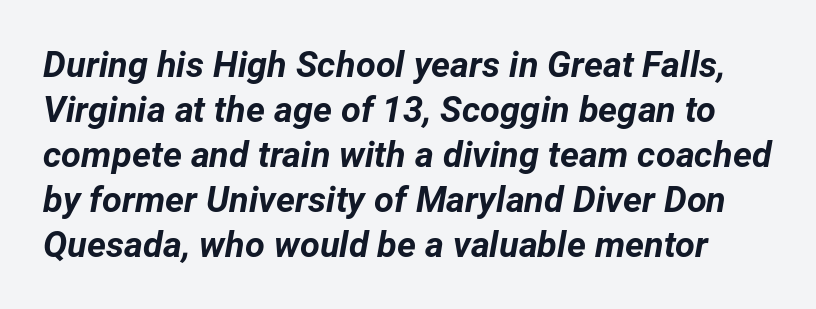
The image shows 36 px bold type, italic (leaning right); set normal line spacing (1.25x), normal letter spacing, not underlined; low stroke contrast and a medium x-height.
